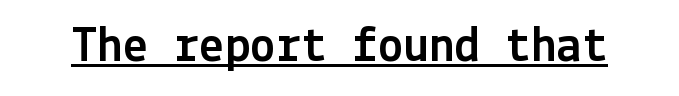
{"serif": "no", "italic": "no", "width": "normal", "x_height": "medium", "underline": "yes", "letter_spacing": "normal", "letter_spacing_em": 0.0, "glyph_px": 51}
